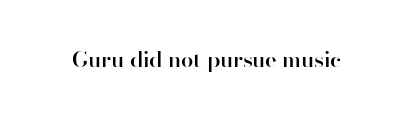
{"italic": "no", "bold": "semi", "underline": "no", "letter_spacing": "normal", "letter_spacing_em": 0.0, "glyph_px": 22}
